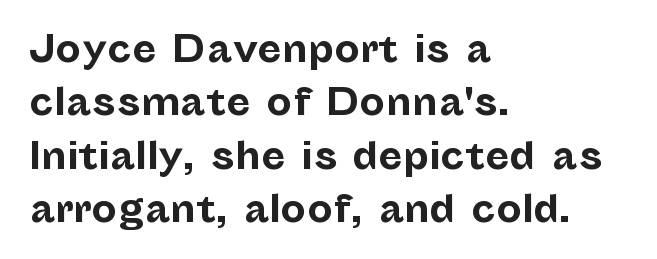
Q: Is the text bold? A: Yes.
Q: Is the text italic (slanted)? A: No, it is upright.
Q: Is the typeface a serif or a sans-serif typeface? A: Sans-serif.
Q: Is the text underlined? A: No.
Q: How is the paragraph aligned? A: Left-aligned.
Q: Is the spacing between letters normal or unusually wide? A: Normal.
Q: Is the spacing between lines tight, normal or loose? A: Normal.
Q: Width (condensed, normal, or wide)? A: Normal.
Q: Stroke contrast? A: Low.
Q: x-height? A: Medium.
Q: Monospaced? A: No.
